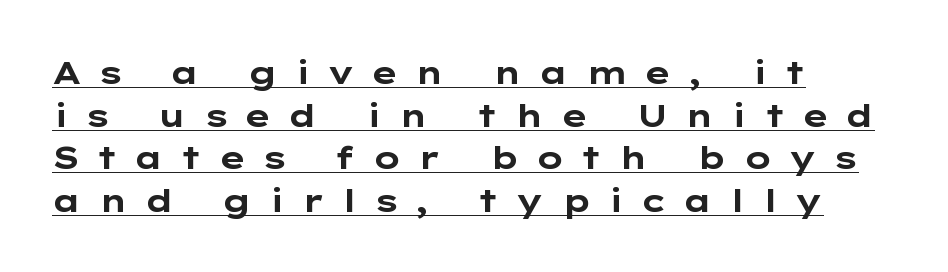
{"serif": "no", "italic": "no", "bold": "yes", "weight": "bold", "width": "wide", "stroke_contrast": "low", "x_height": "medium", "monospaced": "no", "underline": "yes", "align": "left", "line_spacing": "normal", "line_spacing_ratio": 1.33, "letter_spacing": "wide", "letter_spacing_em": 0.5, "glyph_px": 32}
